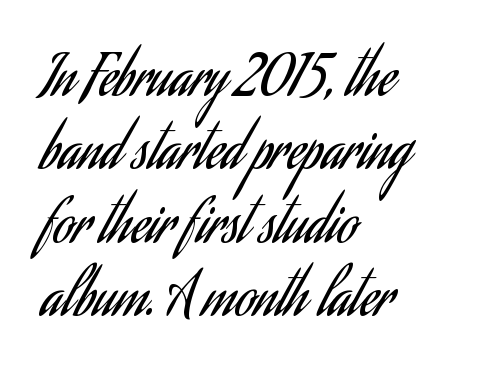
Q: Is the text bold? A: No.
Q: Is the text italic (slanted)? A: Yes.
Q: Is the typeface a serif or a sans-serif typeface? A: Sans-serif.
Q: Is the text underlined? A: No.
Q: How is the paragraph aligned? A: Left-aligned.
Q: Is the spacing between letters normal or unusually wide? A: Normal.
Q: Is the spacing between lines tight, normal or loose? A: Normal.
Q: Width (condensed, normal, or wide)? A: Condensed.
Q: Stroke contrast? A: Low.
Q: x-height? A: Small.
Q: Monospaced? A: No.
